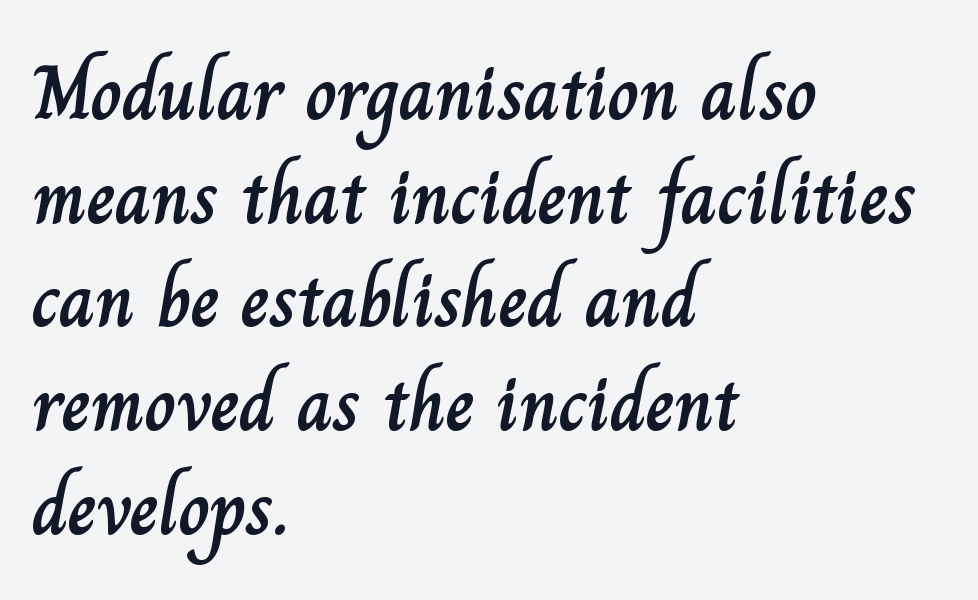
Q: Is the text italic (slanted)? A: Yes.
Q: Is the text underlined? A: No.
Q: How is the paragraph aligned? A: Left-aligned.
Q: Is the spacing between letters normal or unusually wide? A: Normal.
Q: Is the spacing between lines tight, normal or loose? A: Normal.
Q: Width (condensed, normal, or wide)? A: Normal.
Q: Stroke contrast? A: Low.
Q: x-height? A: Small.
Q: Monospaced? A: No.
